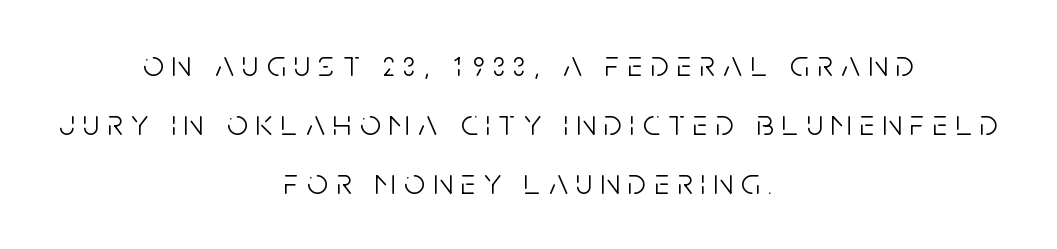
{"serif": "no", "italic": "no", "bold": "no", "weight": "light", "width": "condensed", "stroke_contrast": "low", "x_height": "large", "monospaced": "no", "underline": "no", "align": "center", "line_spacing": "normal", "line_spacing_ratio": 1.6, "letter_spacing": "wide", "letter_spacing_em": 0.22, "glyph_px": 37}
